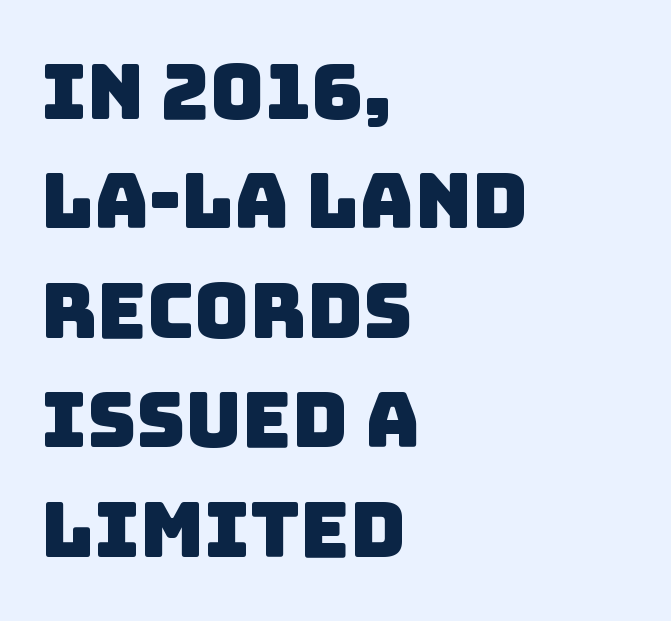
The image shows 76 px sans-serif type; set left-aligned, normal line spacing (1.44x), normal letter spacing, not underlined; low stroke contrast and a large x-height.
